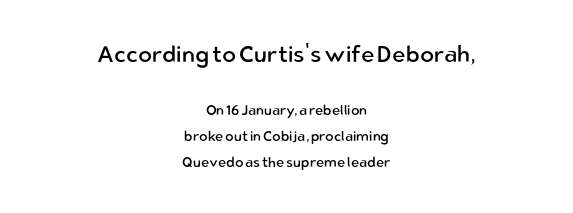
Q: Is the text bold? A: No.
Q: Is the text italic (slanted)? A: No, it is upright.
Q: Is the text underlined? A: No.
Q: How is the paragraph aligned? A: Centered.
Q: Is the spacing between letters normal or unusually wide? A: Normal.
Q: Which block of text is set in a larger size, the first (top) or the second (bottom)? A: The first (top) one.
